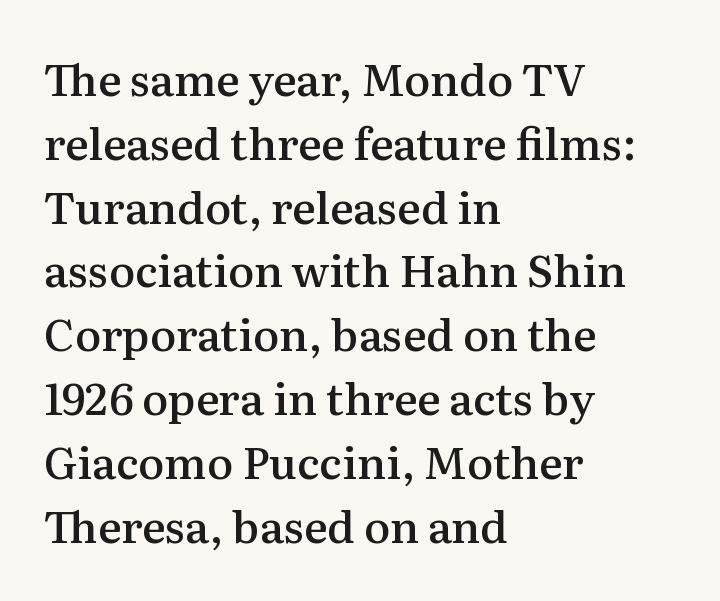
{"serif": "yes", "italic": "no", "bold": "semi", "weight": "semibold", "width": "normal", "stroke_contrast": "medium", "x_height": "medium", "monospaced": "no", "underline": "no", "align": "left", "line_spacing": "normal", "line_spacing_ratio": 1.45, "letter_spacing": "normal", "letter_spacing_em": 0.0, "glyph_px": 44}
